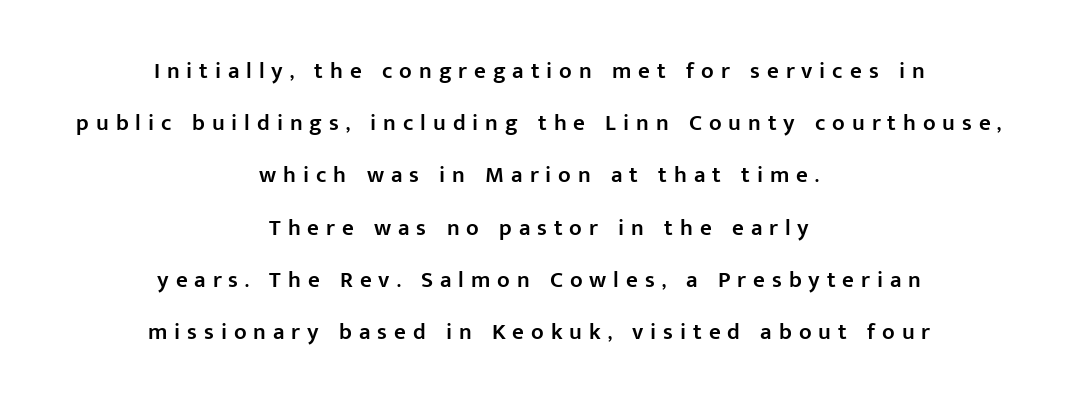
The image shows 23 px text type, upright; set centered, loose line spacing (2.27x), unusually wide letter spacing (+0.3 em), not underlined.
